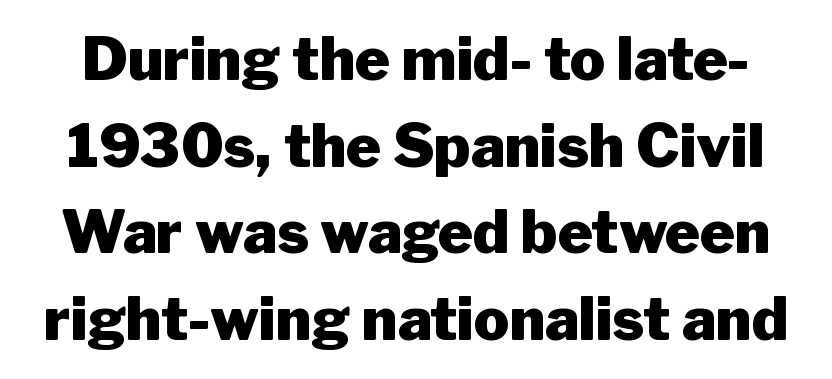
Note: no serifs on the glyphs. Chunky letters — that's bold for sure. A typesetter would mark this as roman, not italic. Think of a printed novel: that variable character pitch is what you see here.
